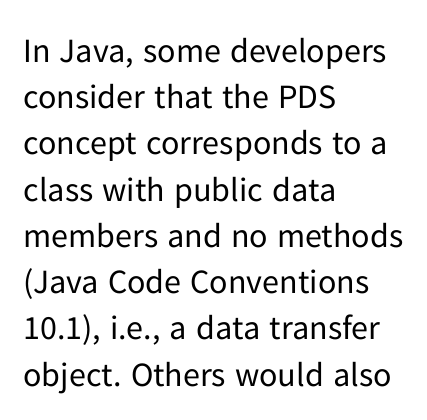
The image shows 34 px regular-weight sans-serif type, upright; set left-aligned, normal line spacing (1.36x), normal letter spacing, not underlined; low stroke contrast and a medium x-height.
